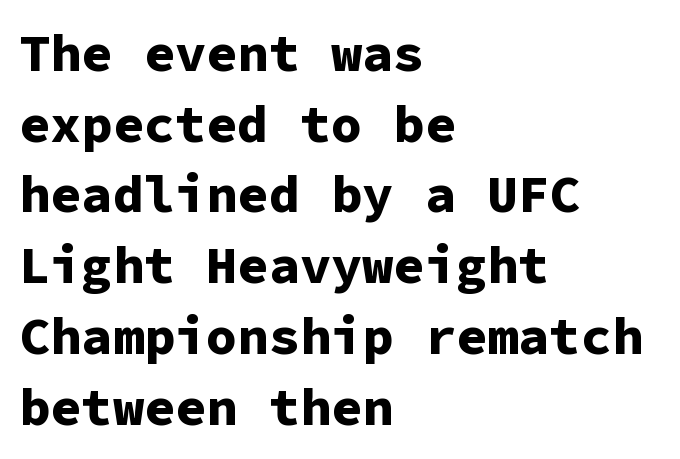
Q: Is the text bold? A: Yes.
Q: Is the text italic (slanted)? A: No, it is upright.
Q: Is the typeface a serif or a sans-serif typeface? A: Sans-serif.
Q: Is the text underlined? A: No.
Q: How is the paragraph aligned? A: Left-aligned.
Q: Is the spacing between letters normal or unusually wide? A: Normal.
Q: Is the spacing between lines tight, normal or loose? A: Normal.
Q: Width (condensed, normal, or wide)? A: Normal.
Q: Stroke contrast? A: Low.
Q: x-height? A: Medium.
Q: Monospaced? A: Yes.
